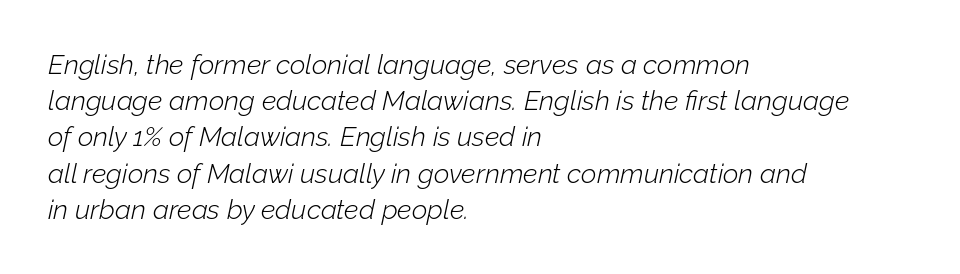
{"italic": "yes", "lean": "right", "slant_degrees": 12, "bold": "no", "underline": "no", "align": "left", "line_spacing": "normal", "line_spacing_ratio": 1.34, "letter_spacing": "normal", "letter_spacing_em": 0.0, "glyph_px": 27}
